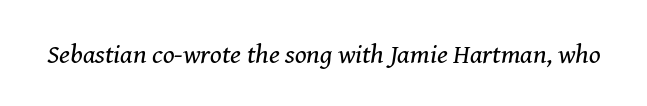
Glance below the letters and you will spot only blank space. The text carries the slant typical of an italic or oblique font. Stroke mass is kept to a normal reading level or below. The passage shown has conventional tracking throughout.
